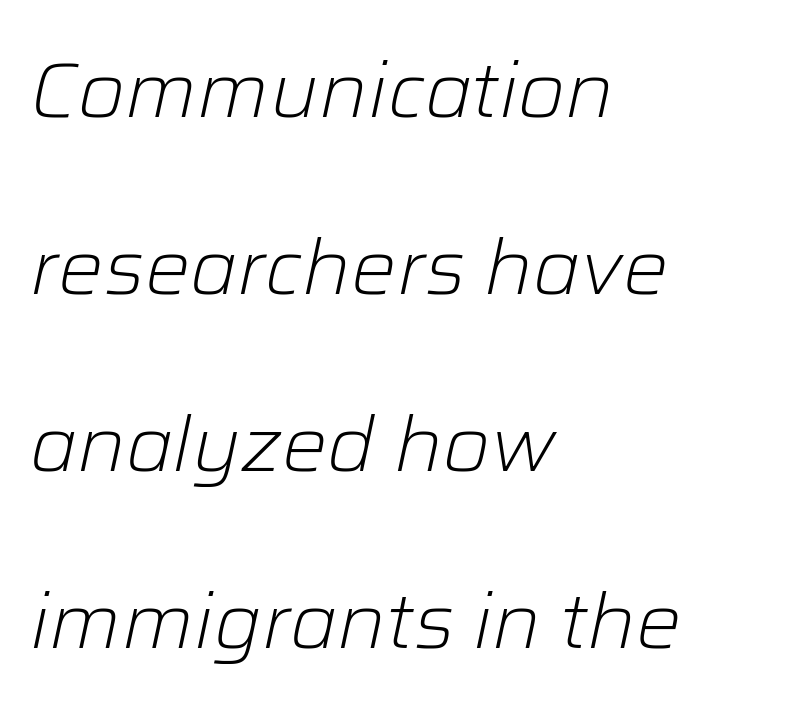
The image shows 76 px light type, italic (leaning right); set left-aligned, loose line spacing (2.33x), normal letter spacing, not underlined; low stroke contrast and a medium x-height.
